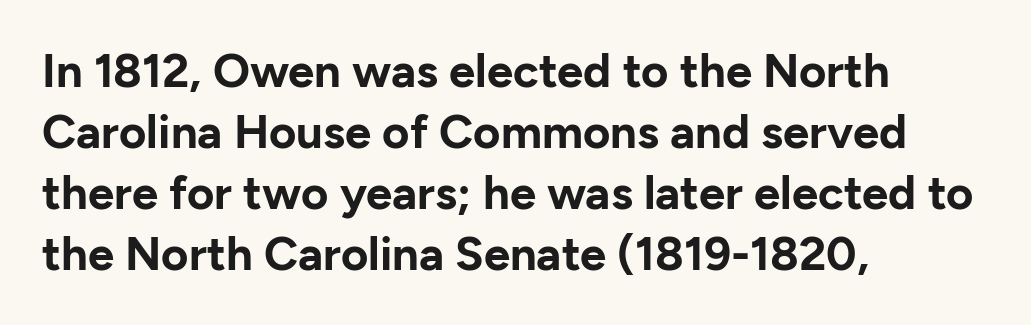
The image shows 47 px bold sans-serif type, upright; set left-aligned, normal line spacing (1.3x), normal letter spacing, not underlined; low stroke contrast and a medium x-height.
